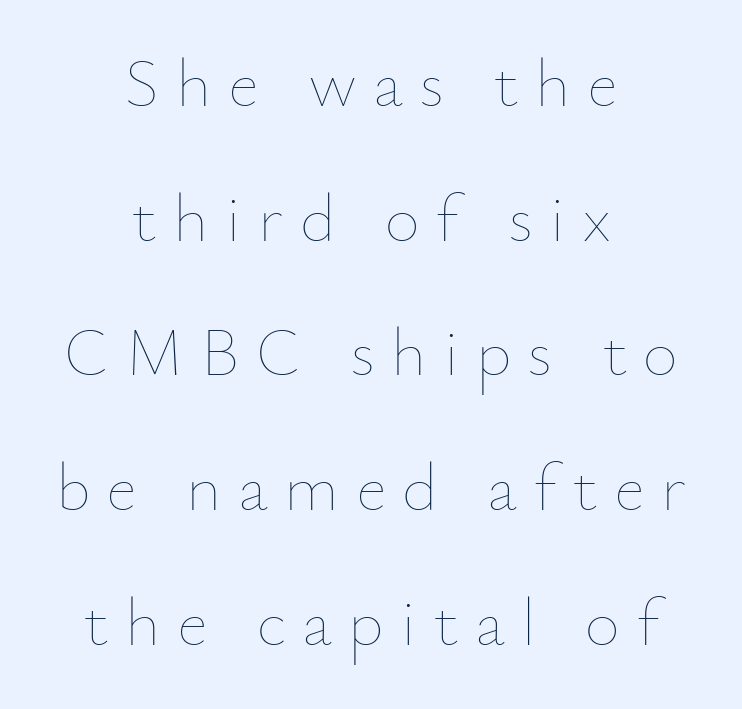
Q: Is the text bold? A: No.
Q: Is the text italic (slanted)? A: No, it is upright.
Q: Is the text underlined? A: No.
Q: How is the paragraph aligned? A: Centered.
Q: Is the spacing between letters normal or unusually wide? A: Unusually wide.
Q: Is the spacing between lines tight, normal or loose? A: Loose.
Q: Width (condensed, normal, or wide)? A: Normal.
Q: Stroke contrast? A: Low.
Q: x-height? A: Small.
Q: Monospaced? A: No.
